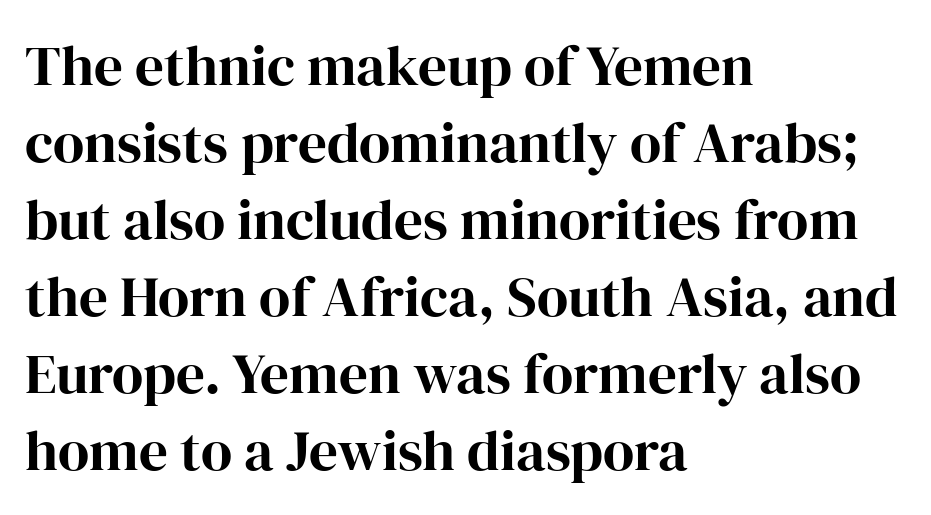
This sample uses a serif face. Where is the straight margin? On the left. These lines are rendered in a variable-pitch font. Nope, not italic — everything's standing straight. The passage shown is not underscored anywhere.
